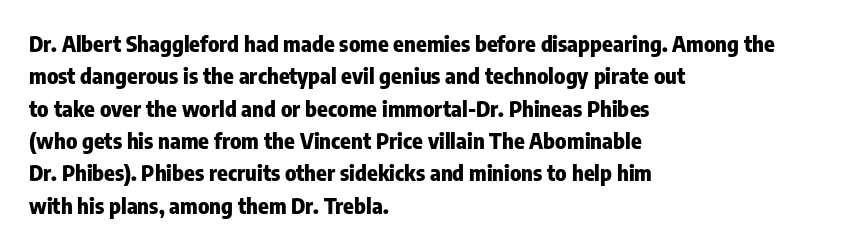
Q: Is the text bold? A: Yes.
Q: Is the text italic (slanted)? A: No, it is upright.
Q: Is the text underlined? A: No.
Q: How is the paragraph aligned? A: Left-aligned.
Q: Is the spacing between letters normal or unusually wide? A: Normal.
Q: Is the spacing between lines tight, normal or loose? A: Normal.
